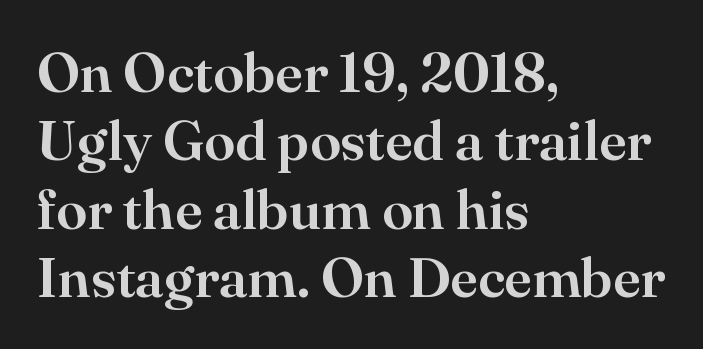
Q: Is the text italic (slanted)? A: No, it is upright.
Q: Is the typeface a serif or a sans-serif typeface? A: Serif.
Q: Is the text underlined? A: No.
Q: How is the paragraph aligned? A: Left-aligned.
Q: Is the spacing between letters normal or unusually wide? A: Normal.
Q: Width (condensed, normal, or wide)? A: Normal.
Q: Stroke contrast? A: High.
Q: x-height? A: Small.
Q: Monospaced? A: No.
